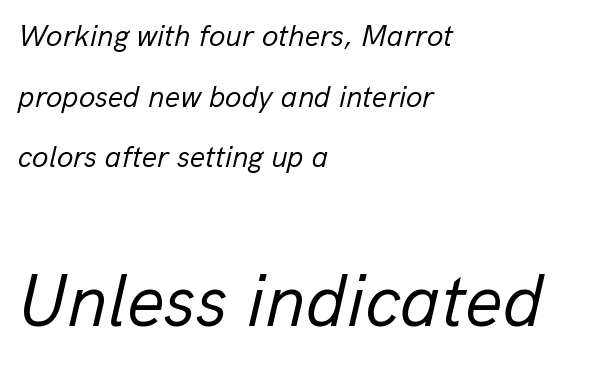
Q: Is the text bold? A: No.
Q: Is the text italic (slanted)? A: Yes, it leans right by about 13 degrees.
Q: Is the text underlined? A: No.
Q: How is the paragraph aligned? A: Left-aligned.
Q: Is the spacing between letters normal or unusually wide? A: Normal.
Q: Is the spacing between lines tight, normal or loose? A: Loose.
Q: Which block of text is set in a larger size, the first (top) or the second (bottom)? A: The second (bottom) one.
Q: Width (condensed, normal, or wide)? A: Normal.
Q: Stroke contrast? A: Low.
Q: x-height? A: Medium.
Q: Monospaced? A: No.
